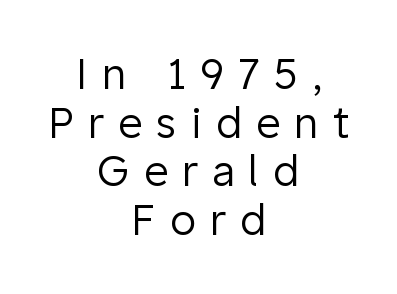
The image shows 42 px regular-weight sans-serif type, upright; set centered, line spacing 1.16x, unusually wide letter spacing (+0.34 em), not underlined; low stroke contrast and a medium x-height.
